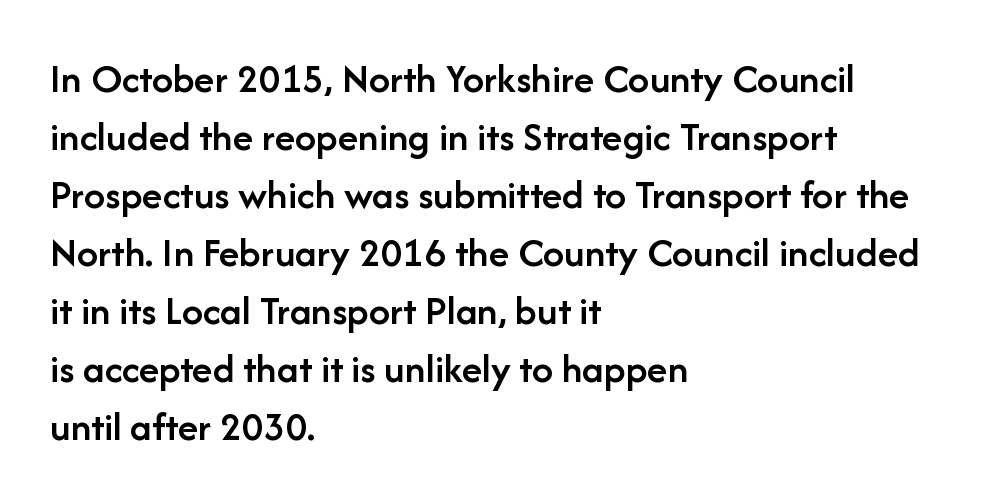
{"serif": "no", "italic": "no", "bold": "semi", "weight": "semibold", "width": "normal", "stroke_contrast": "low", "x_height": "medium", "monospaced": "no", "underline": "no", "align": "left", "line_spacing": "normal", "line_spacing_ratio": 1.38, "letter_spacing": "normal", "letter_spacing_em": 0.0, "glyph_px": 42}
